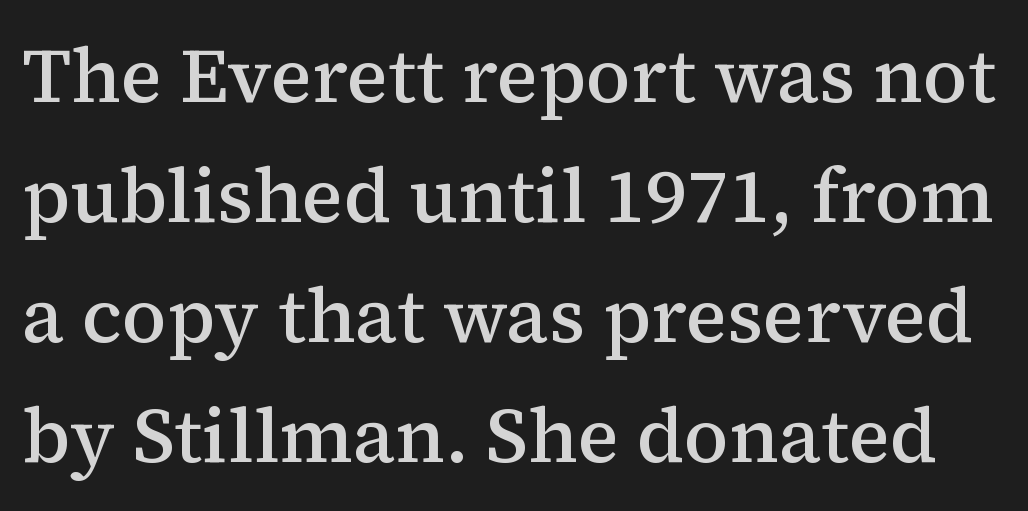
The image shows 77 px semibold serif type, upright; set normal line spacing (1.56x), normal letter spacing, not underlined; medium stroke contrast and a medium x-height.
